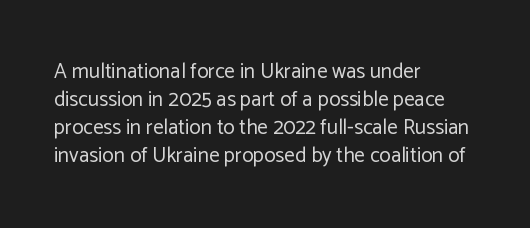
The paragraph has a hard left edge and a soft right edge. Rows of type keep a routine distance in the vertical direction. The letters sit at their default tracking, neither squeezed nor spread. Posture: vertical.
